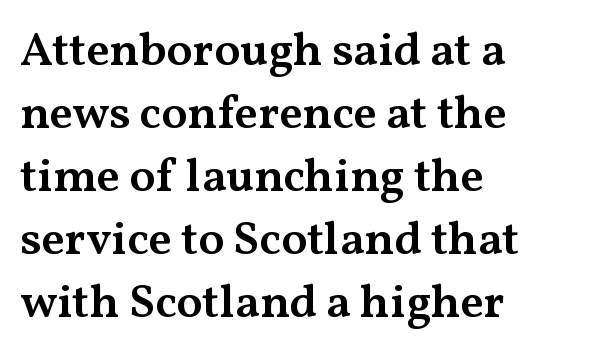
The image shows 47 px semibold, wide serif type, upright; set left-aligned, normal line spacing (1.34x), normal letter spacing, not underlined; medium stroke contrast and a medium x-height.
